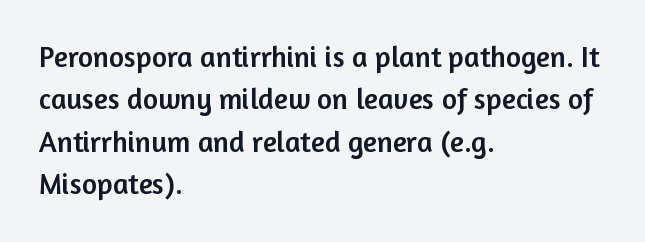
{"serif": "no", "italic": "no", "width": "normal", "stroke_contrast": "low", "x_height": "medium", "monospaced": "no", "underline": "no", "align": "left", "line_spacing": "normal", "line_spacing_ratio": 1.46, "letter_spacing": "normal", "letter_spacing_em": 0.0, "glyph_px": 29}
